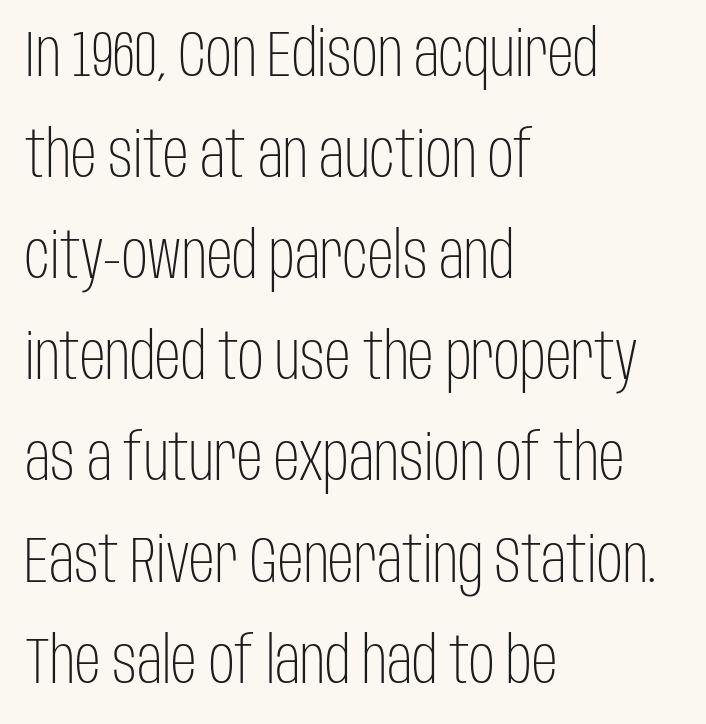
The image shows 64 px light, condensed sans-serif type, upright; set left-aligned, normal line spacing (1.58x), normal letter spacing, not underlined; low stroke contrast and a large x-height.
